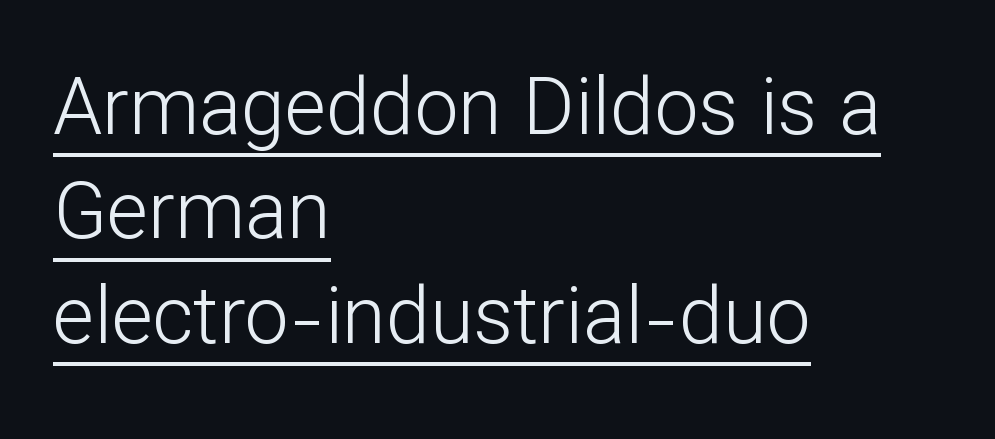
The image shows 79 px light sans-serif type, upright; set left-aligned, normal line spacing (1.32x), normal letter spacing, underlined; low stroke contrast and a medium x-height.
